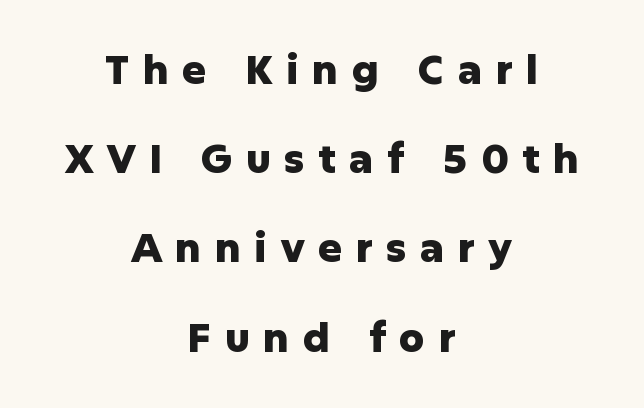
{"serif": "no", "italic": "no", "bold": "yes", "weight": "heavy", "width": "normal", "stroke_contrast": "low", "x_height": "medium", "monospaced": "no", "underline": "no", "align": "center", "line_spacing": "loose", "line_spacing_ratio": 2.23, "letter_spacing": "wide", "letter_spacing_em": 0.34, "glyph_px": 40}
